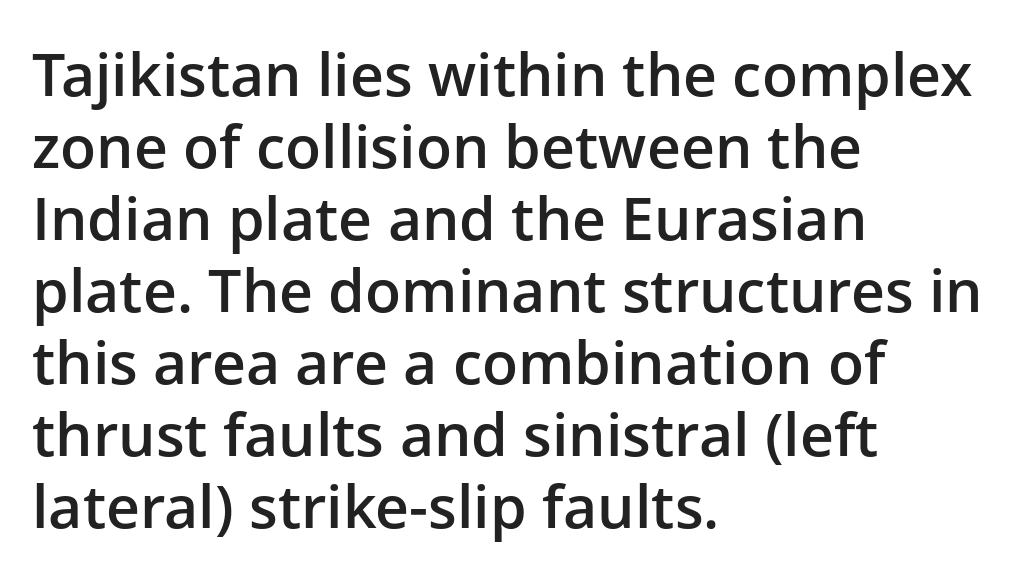
{"serif": "no", "italic": "no", "bold": "semi", "weight": "semibold", "width": "normal", "stroke_contrast": "low", "x_height": "medium", "monospaced": "no", "underline": "no", "align": "left", "line_spacing_ratio": 1.22, "letter_spacing": "normal", "letter_spacing_em": 0.0, "glyph_px": 59}
